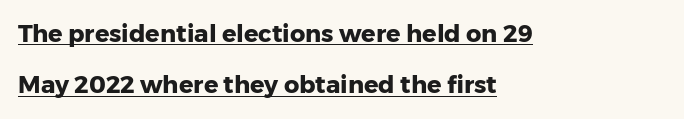
The image shows 24 px bold type, upright; set left-aligned, loose line spacing (2.14x), normal letter spacing, underlined.
